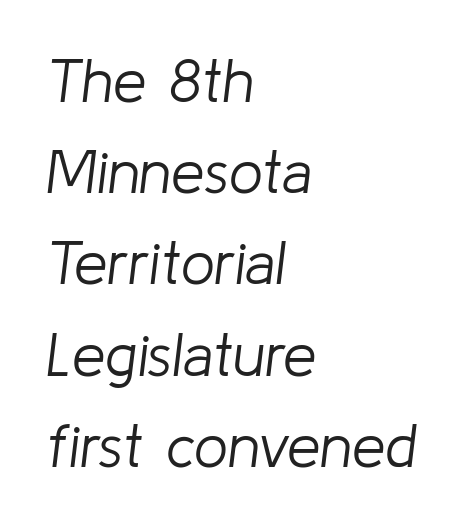
Q: Is the text bold? A: No.
Q: Is the text italic (slanted)? A: Yes, it leans right by about 8 degrees.
Q: Is the text underlined? A: No.
Q: How is the paragraph aligned? A: Left-aligned.
Q: Is the spacing between letters normal or unusually wide? A: Normal.
Q: Is the spacing between lines tight, normal or loose? A: Normal.
Q: Width (condensed, normal, or wide)? A: Normal.
Q: Stroke contrast? A: Low.
Q: x-height? A: Medium.
Q: Monospaced? A: No.
